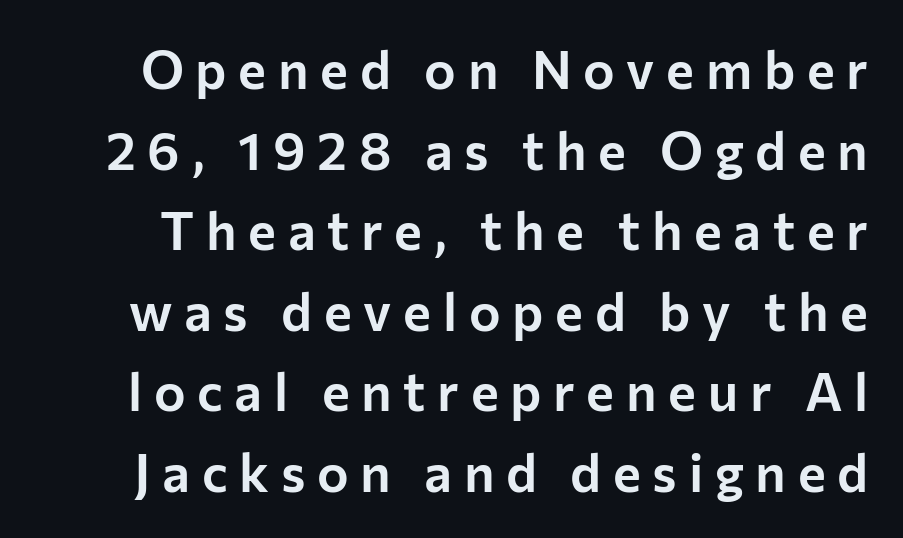
Unmarked baselines from the first word to the last. Classification — sans serif. Regular leading. Varying glyph widths throughout — classic text-font behaviour. Is there any slant? The stems are plumb. Glyph-to-glyph distance is far greater than everyday printed text.
